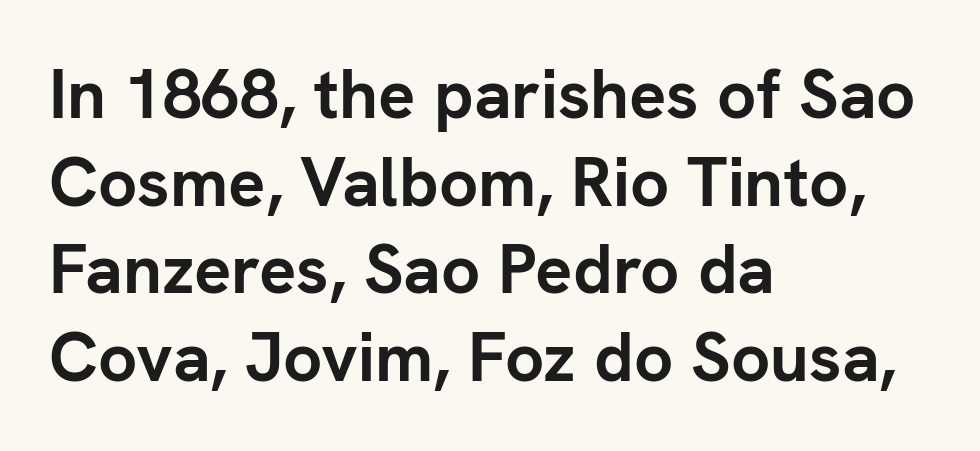
{"serif": "no", "italic": "no", "bold": "yes", "weight": "semibold", "width": "normal", "stroke_contrast": "low", "x_height": "medium", "monospaced": "no", "underline": "no", "align": "left", "line_spacing": "normal", "line_spacing_ratio": 1.27, "letter_spacing": "normal", "letter_spacing_em": 0.0, "glyph_px": 69}
